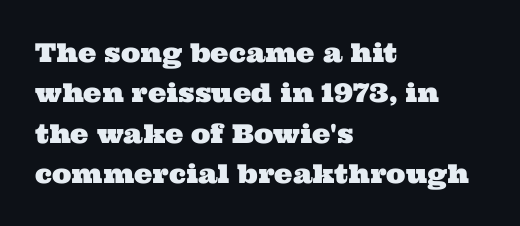
How would I describe the line gaps? Plain and ordinary. Caption: multi-line text, flush left, ragged right. The words here are not underlined. Tracking here is standard; glyphs follow each other at the usual distance.
